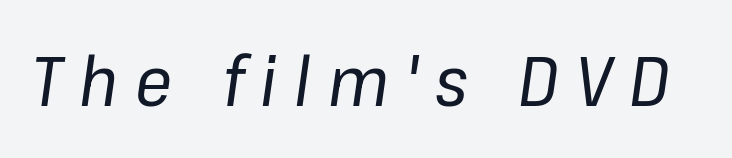
The text carries the slant typical of an italic or oblique font. Vertical stems look standard width or narrower in stroke. Plain, unruled lines of type. Tracking here is generous; glyphs stand well apart from one another.
